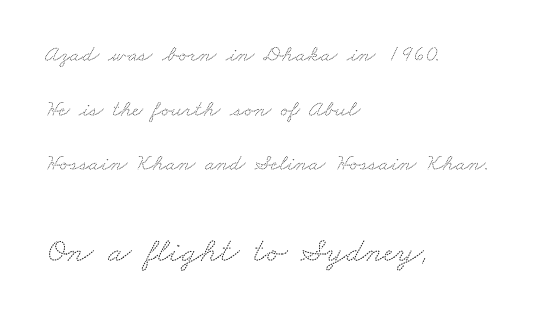
The image shows 35 px wide serif type; set left-aligned, loose line spacing (2.37x), normal letter spacing, not underlined; the second (bottom) block is 1.52x larger; medium stroke contrast and a small x-height.
